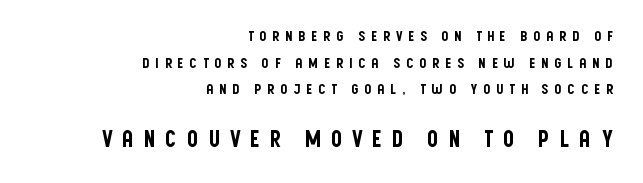
If you drew a ruler down the right edge, every line would touch it. The second block has been scaled up relative to the first. Vertically, the passage feels expansive, rows floating well apart. It's the straight-up-and-down kind of type. Short note: letters widely spaced. Just letters on the line, the space beneath them empty.
